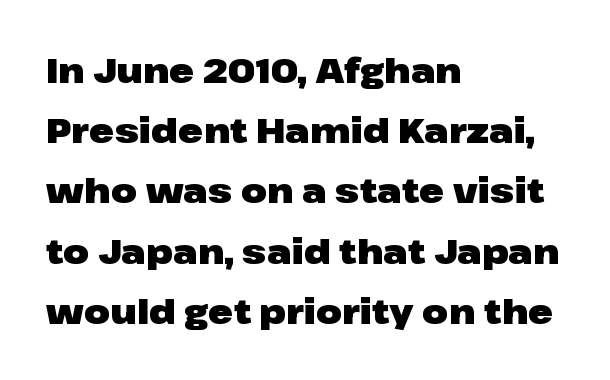
Q: Is the text bold? A: Yes.
Q: Is the text italic (slanted)? A: No, it is upright.
Q: Is the typeface a serif or a sans-serif typeface? A: Sans-serif.
Q: Is the text underlined? A: No.
Q: How is the paragraph aligned? A: Left-aligned.
Q: Is the spacing between letters normal or unusually wide? A: Normal.
Q: Width (condensed, normal, or wide)? A: Wide.
Q: Stroke contrast? A: Low.
Q: x-height? A: Medium.
Q: Monospaced? A: No.
